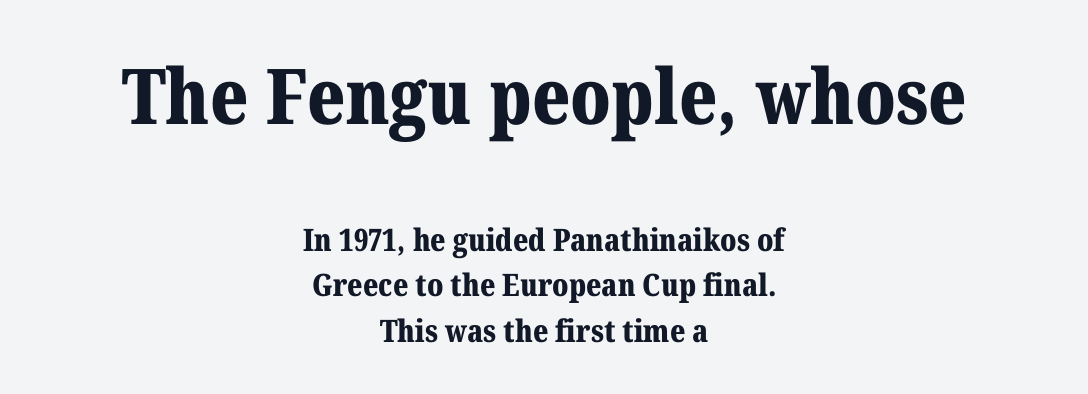
The image shows 77 px bold serif type, upright; set centered, normal line spacing (1.48x), normal letter spacing, not underlined; the first (top) block is 2.48x larger; medium stroke contrast and a medium x-height.
